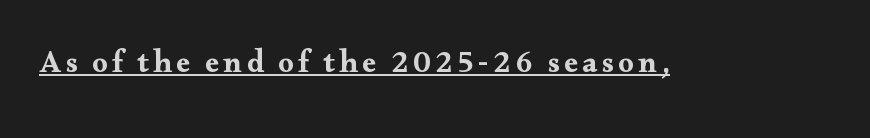
{"serif": "yes", "italic": "no", "width": "wide", "stroke_contrast": "medium", "x_height": "small", "monospaced": "no", "underline": "yes", "glyph_px": 31}
